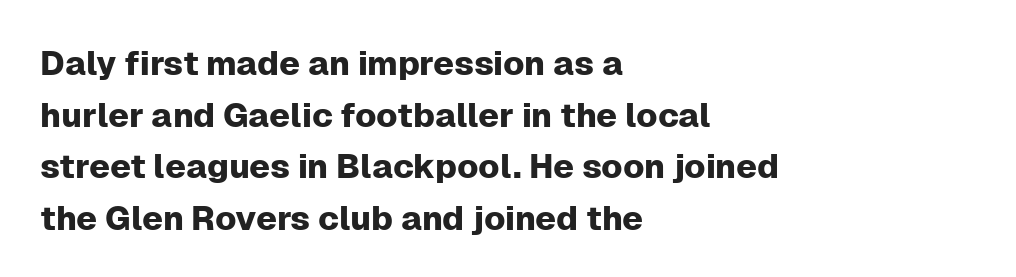
The image shows 34 px sans-serif type, upright; set left-aligned, normal line spacing (1.52x), normal letter spacing, not underlined; low stroke contrast and a medium x-height.
